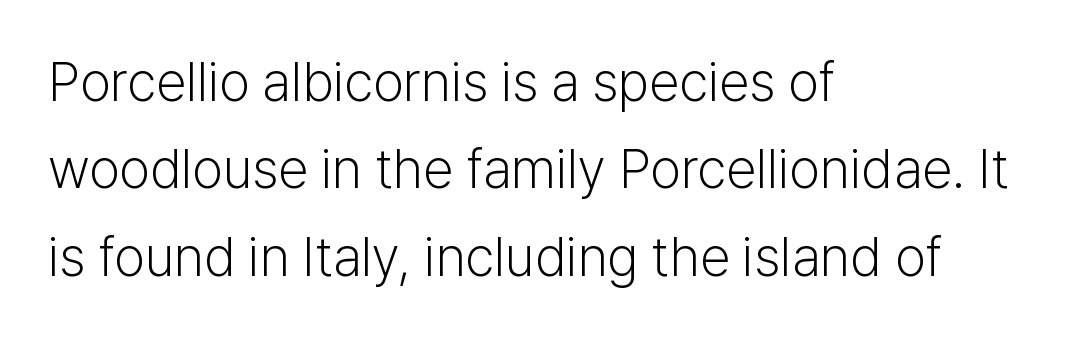
The rendering uses natural spacing where letterforms have individual widths. Look at the tracking — it's just the regular setting, nothing added. Style check: upright. Successive baselines arrive at the customary interval. Does the type have serifs? No, each stem ends abruptly.
